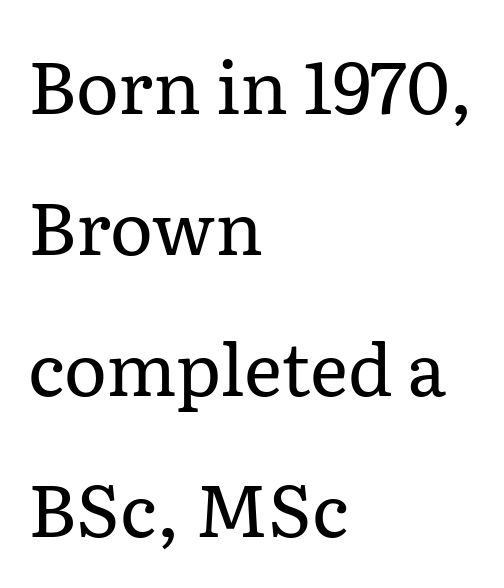
The image shows 73 px regular-weight serif type, upright; set left-aligned, loose line spacing (1.93x), normal letter spacing, not underlined; low stroke contrast and a medium x-height.
